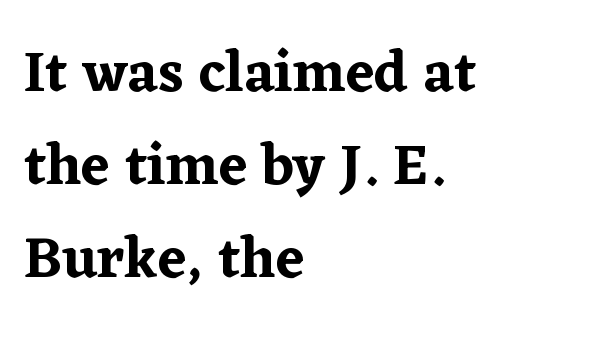
Q: Is the text italic (slanted)? A: No, it is upright.
Q: Is the typeface a serif or a sans-serif typeface? A: Serif.
Q: Is the text underlined? A: No.
Q: How is the paragraph aligned? A: Left-aligned.
Q: Is the spacing between letters normal or unusually wide? A: Normal.
Q: Is the spacing between lines tight, normal or loose? A: Normal.
Q: Width (condensed, normal, or wide)? A: Normal.
Q: Stroke contrast? A: Low.
Q: x-height? A: Medium.
Q: Monospaced? A: No.
